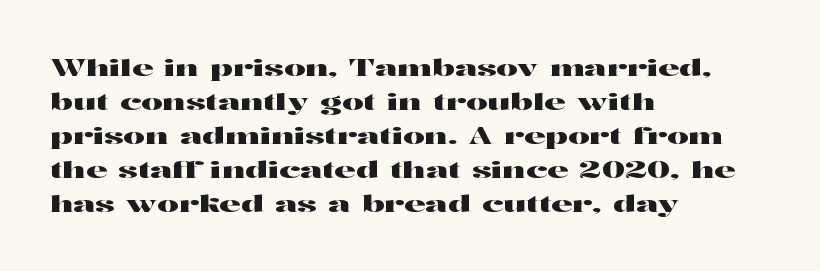
{"italic": "no", "underline": "no", "align": "left", "line_spacing": "normal", "line_spacing_ratio": 1.42, "letter_spacing": "normal", "letter_spacing_em": 0.0, "glyph_px": 24}
